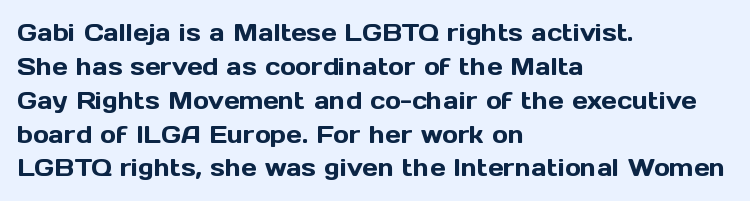
The image shows 24 px text type, upright; set left-aligned, normal line spacing (1.41x), normal letter spacing, not underlined.
